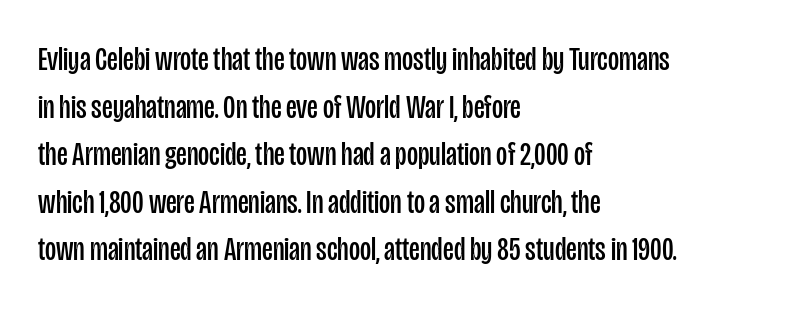
Q: Is the text bold? A: No.
Q: Is the text italic (slanted)? A: No, it is upright.
Q: Is the typeface a serif or a sans-serif typeface? A: Sans-serif.
Q: Is the text underlined? A: No.
Q: How is the paragraph aligned? A: Left-aligned.
Q: Is the spacing between letters normal or unusually wide? A: Normal.
Q: Is the spacing between lines tight, normal or loose? A: Normal.
Q: Width (condensed, normal, or wide)? A: Condensed.
Q: Stroke contrast? A: Low.
Q: x-height? A: Large.
Q: Monospaced? A: No.
